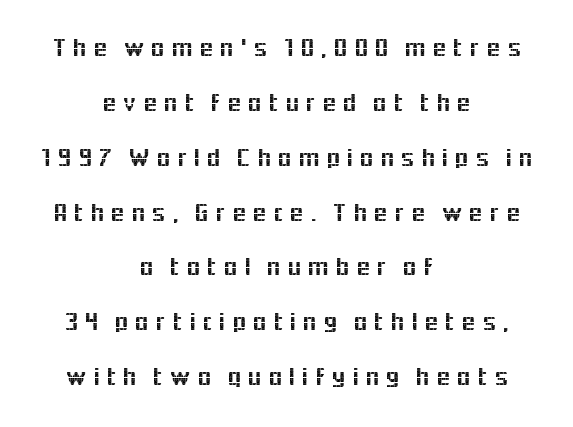
Descenders are the only things crossing below the line. The designer dialed line spacing up above the default. Does the lettering tilt? It doesn't — this is upright. The paragraph shown floats in the horizontal middle. Tracking value appears strongly positive — letters spread wide.
